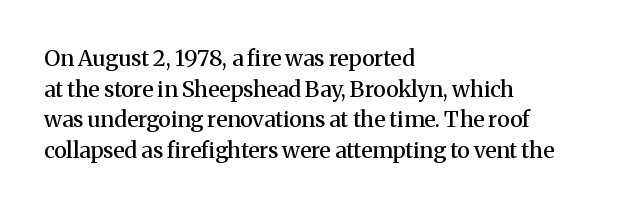
When letters stand straight like this, we call the style roman or upright. The space beneath each line is pristine and unruled. Horizontal alignment here is leftward, the default for most running prose. The gaps between neighbouring characters are ordinary and unremarkable. Students, this is semibold: more ink than regular, less than bold.
